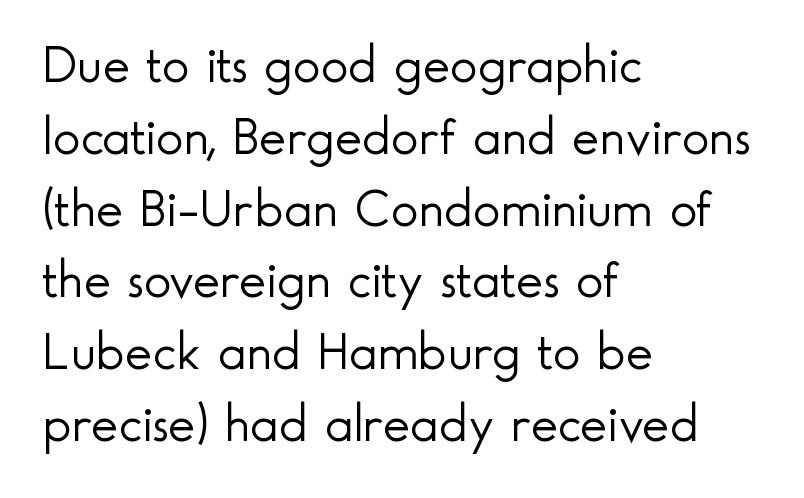
The typography opts for an upright posture over an oblique one. The face used here is a sans, in the tradition of grotesques and geometrics. The passage shown is not underscored anywhere. The paragraph has a hard left edge and a soft right edge. Note the varied advance widths — an 'i' is clearly narrower than an 'm'.
